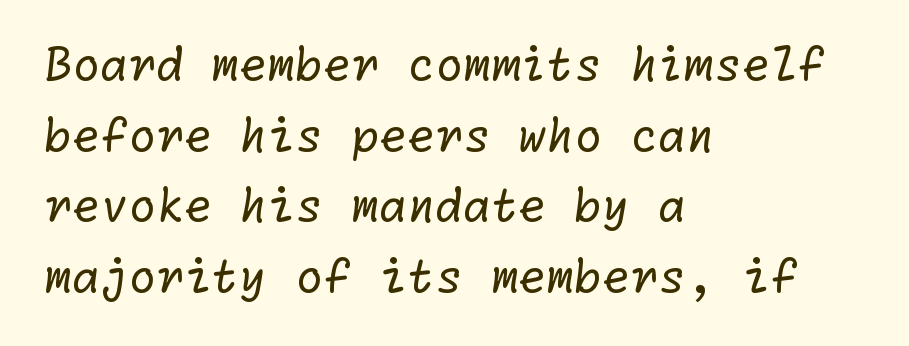
Q: Is the text bold? A: No.
Q: Is the typeface a serif or a sans-serif typeface? A: Sans-serif.
Q: Is the text underlined? A: No.
Q: How is the paragraph aligned? A: Left-aligned.
Q: Is the spacing between letters normal or unusually wide? A: Normal.
Q: Is the spacing between lines tight, normal or loose? A: Normal.
Q: Width (condensed, normal, or wide)? A: Normal.
Q: Stroke contrast? A: Low.
Q: x-height? A: Medium.
